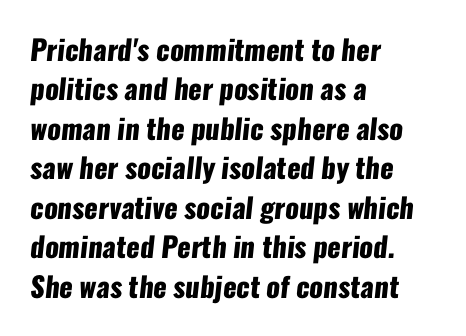
The image shows 28 px heavy, condensed sans-serif type; set left-aligned, normal line spacing (1.41x), normal letter spacing, not underlined; low stroke contrast and a medium x-height.
